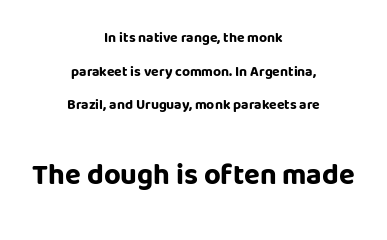
Q: Is the text bold? A: Yes.
Q: Is the text italic (slanted)? A: No, it is upright.
Q: Is the typeface a serif or a sans-serif typeface? A: Sans-serif.
Q: Is the text underlined? A: No.
Q: How is the paragraph aligned? A: Centered.
Q: Is the spacing between letters normal or unusually wide? A: Normal.
Q: Is the spacing between lines tight, normal or loose? A: Loose.
Q: Which block of text is set in a larger size, the first (top) or the second (bottom)? A: The second (bottom) one.
Q: Width (condensed, normal, or wide)? A: Normal.
Q: Stroke contrast? A: Low.
Q: x-height? A: Large.
Q: Monospaced? A: No.
